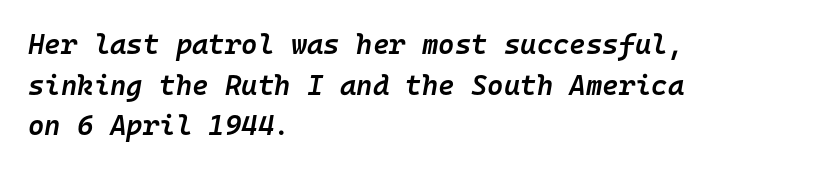
Vertical spacing — default. Characters are canted at an angle relative to the baseline's perpendicular. Students, note that the glyphs here touch the page at normal intervals. Which margin do the lines hug? The left one — the right edge is uneven. Does the weight exceed regular? Yes, but only to semibold. Quick note: underline off.
